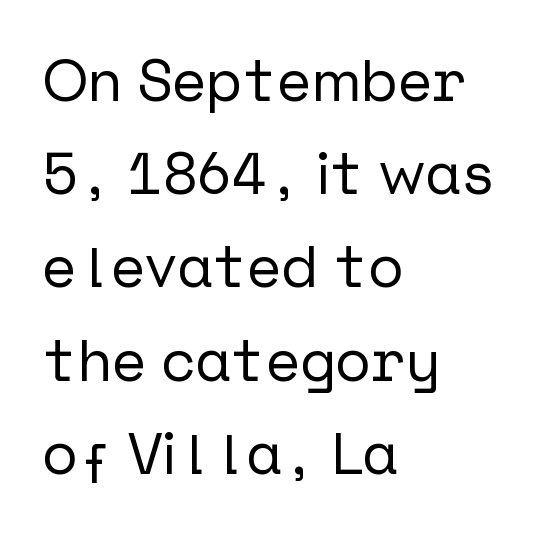
{"serif": "no", "italic": "no", "width": "normal", "stroke_contrast": "low", "x_height": "medium", "underline": "no", "align": "left", "line_spacing": "normal", "line_spacing_ratio": 1.58, "letter_spacing": "normal", "letter_spacing_em": 0.0, "glyph_px": 59}
